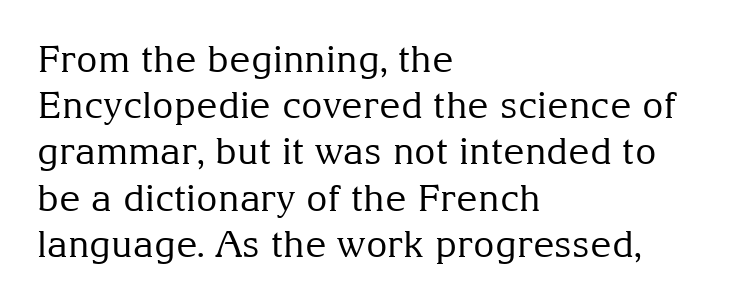
{"serif": "yes", "italic": "no", "bold": "no", "weight": "regular", "width": "normal", "stroke_contrast": "medium", "x_height": "medium", "monospaced": "no", "underline": "no", "align": "left", "line_spacing": "normal", "line_spacing_ratio": 1.25, "letter_spacing": "normal", "letter_spacing_em": 0.0, "glyph_px": 37}
